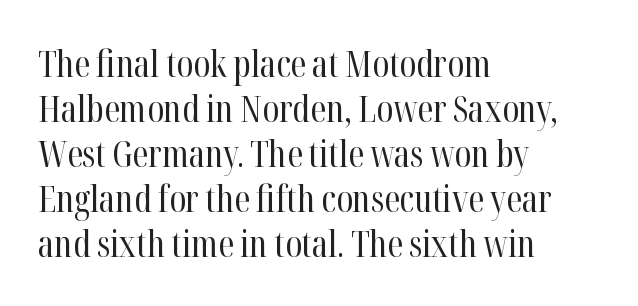
Look at the tracking — it's just the regular setting, nothing added. The letters carry serifs — small finishing strokes at the ends of their stems. In CSS terms this would be text-align: left. Counters stay open thanks to moderate or lighter strokes. Just letters on the line, the space beneath them empty. Is there any slant? The stems are plumb.
